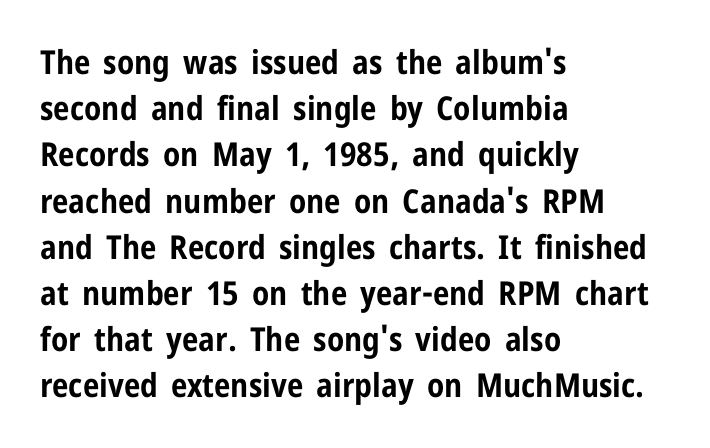
The image shows 33 px bold, condensed sans-serif type, upright; set left-aligned, normal line spacing (1.4x), normal letter spacing, not underlined; low stroke contrast and a medium x-height.
